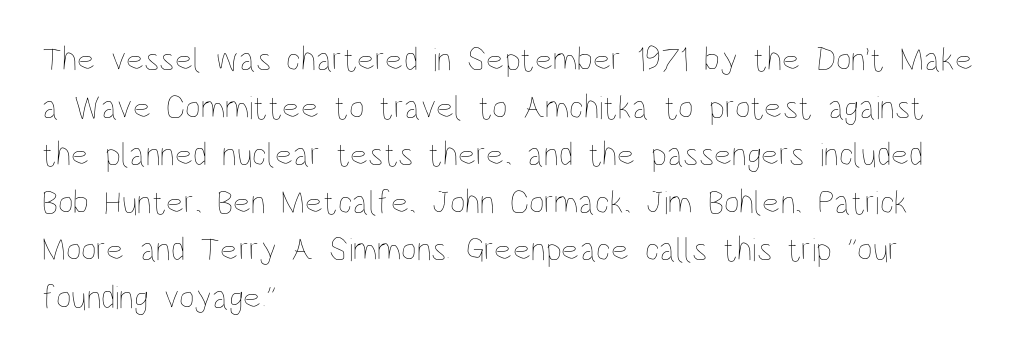
{"italic": "no", "bold": "no", "weight": "thin", "width": "condensed", "stroke_contrast": "low", "x_height": "large", "monospaced": "no", "underline": "no", "align": "left", "line_spacing": "normal", "line_spacing_ratio": 1.4, "letter_spacing": "normal", "letter_spacing_em": 0.0, "glyph_px": 34}
